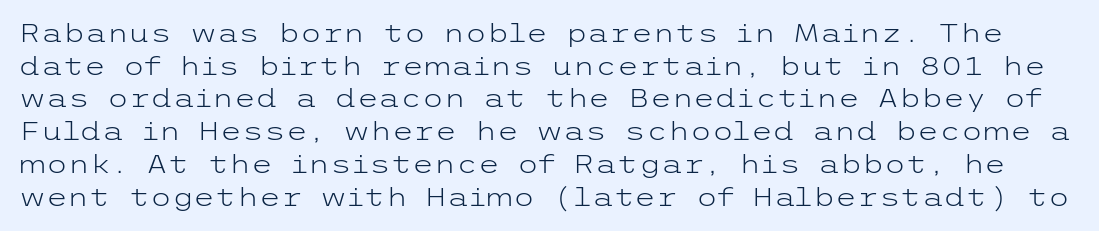
The image shows 25 px text type, upright; set normal line spacing (1.31x), normal letter spacing, not underlined.
